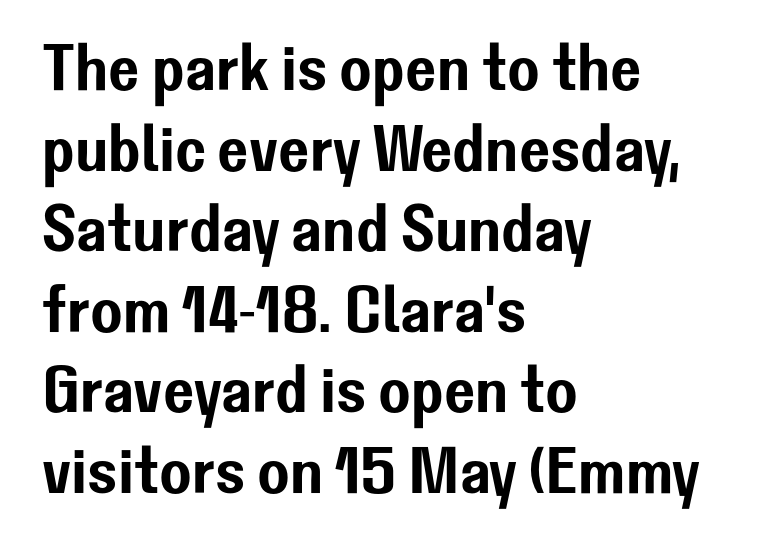
This sample uses an upright cut, with every glyph sitting square on the baseline. The face used here is proportionally spaced, like ordinary book or web type. All the whitespace from short lines collects on the right. Any mark beneath the type? The region is blank.
